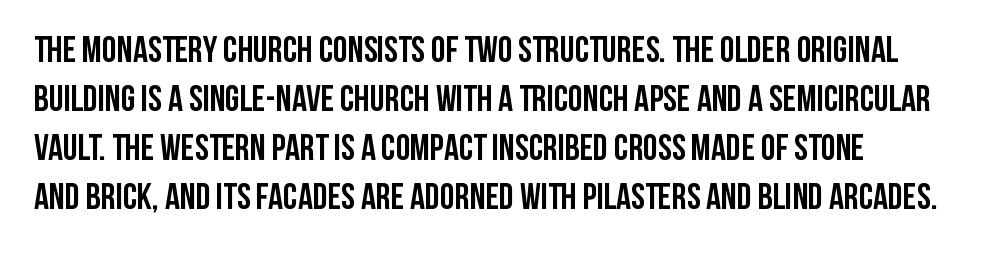
The image shows 37 px semibold, condensed sans-serif type, upright; set left-aligned, normal line spacing (1.32x), normal letter spacing, not underlined; low stroke contrast and a large x-height.
